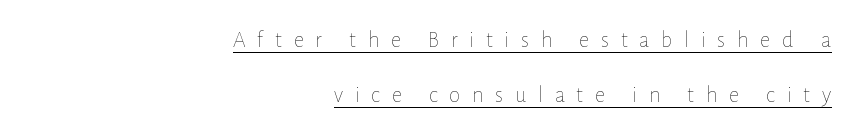
The image shows 23 px text type, upright; set right-aligned, loose line spacing (2.4x), unusually wide letter spacing (+0.5 em), underlined.
